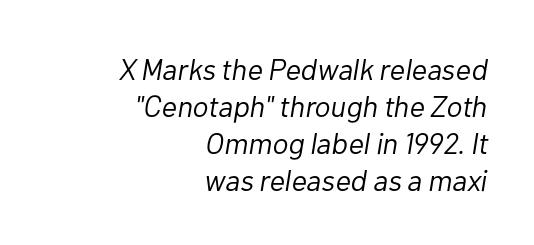
The image shows 30 px light type, italic (leaning right); set right-aligned, line spacing 1.23x, normal letter spacing, not underlined; low stroke contrast and a medium x-height.
